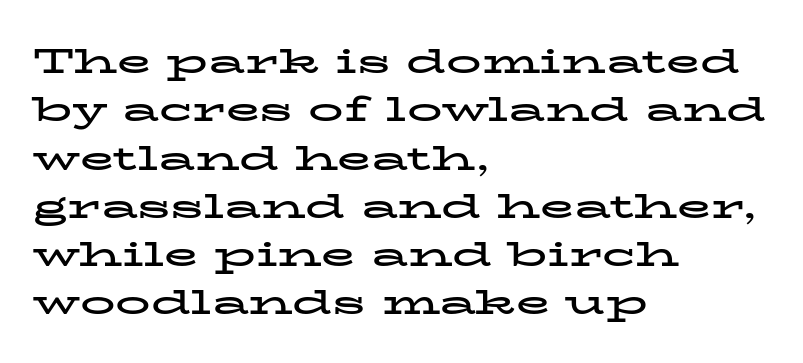
Q: Is the text bold? A: Yes.
Q: Is the text italic (slanted)? A: No, it is upright.
Q: Is the typeface a serif or a sans-serif typeface? A: Serif.
Q: Is the text underlined? A: No.
Q: How is the paragraph aligned? A: Left-aligned.
Q: Is the spacing between letters normal or unusually wide? A: Normal.
Q: Is the spacing between lines tight, normal or loose? A: Normal.
Q: Width (condensed, normal, or wide)? A: Wide.
Q: Stroke contrast? A: Low.
Q: x-height? A: Medium.
Q: Monospaced? A: No.
